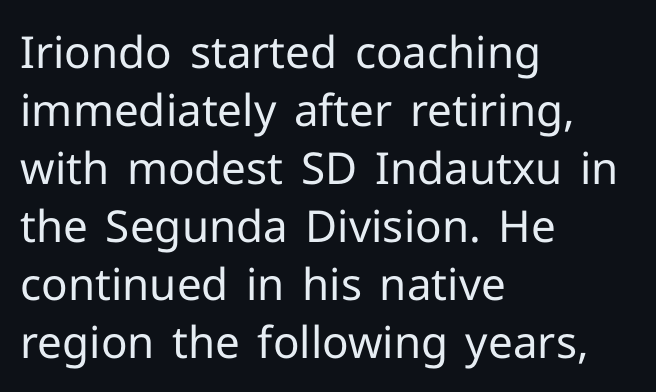
The image shows 44 px regular-weight sans-serif type, upright; set left-aligned, normal line spacing (1.32x), normal letter spacing, not underlined; low stroke contrast and a medium x-height.
